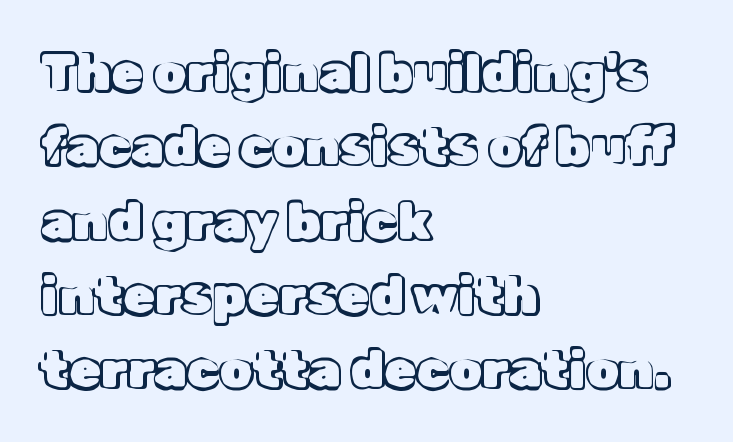
The image shows 52 px text type, upright; set left-aligned, normal line spacing (1.43x), normal letter spacing, not underlined; a medium x-height.
